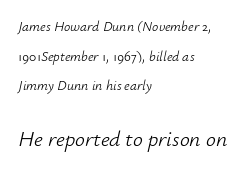
The image shows 22 px text type, italic (leaning right); set left-aligned, loose line spacing (2.12x), normal letter spacing, not underlined; the second (bottom) block is 1.57x larger.
